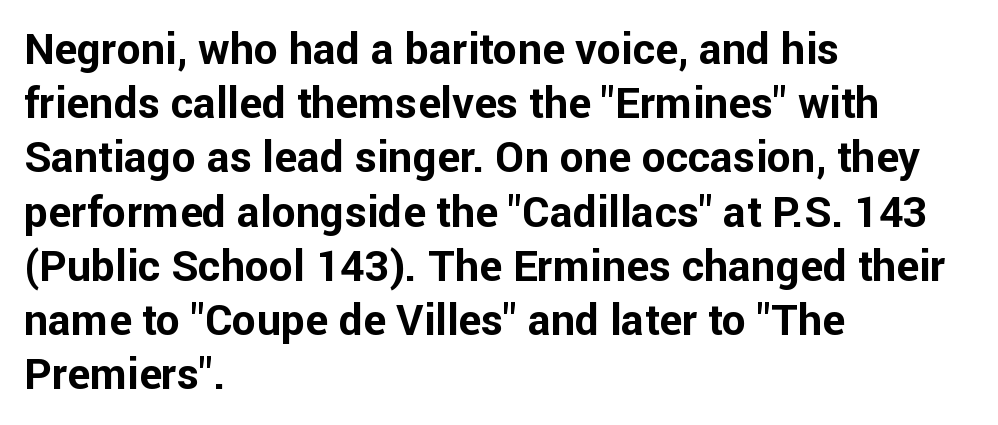
{"serif": "no", "italic": "no", "bold": "yes", "weight": "bold", "width": "normal", "stroke_contrast": "low", "x_height": "medium", "monospaced": "no", "underline": "no", "align": "left", "line_spacing": "normal", "line_spacing_ratio": 1.26, "letter_spacing": "normal", "letter_spacing_em": 0.0, "glyph_px": 43}
